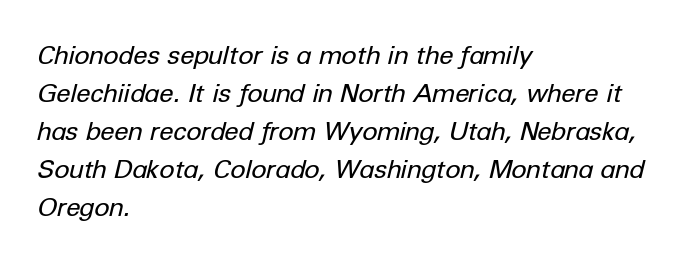
Q: Is the text bold? A: No.
Q: Is the text italic (slanted)? A: Yes, it leans right by about 12 degrees.
Q: Is the text underlined? A: No.
Q: How is the paragraph aligned? A: Left-aligned.
Q: Is the spacing between letters normal or unusually wide? A: Normal.
Q: Is the spacing between lines tight, normal or loose? A: Normal.
